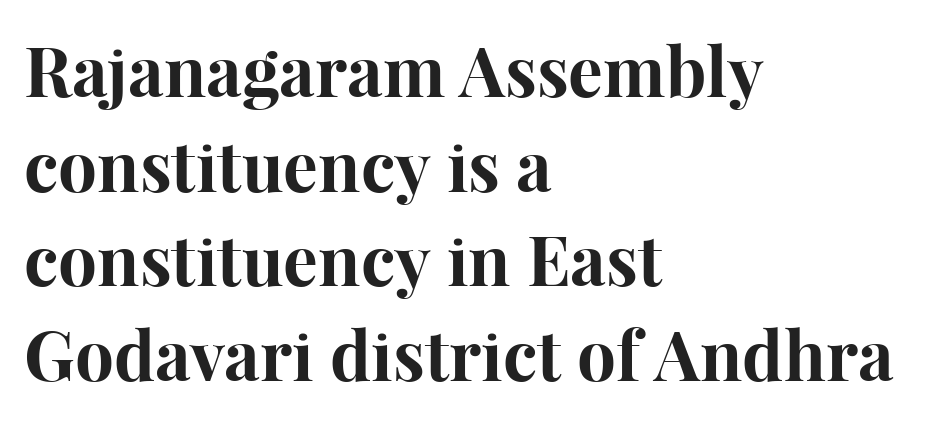
{"serif": "yes", "italic": "no", "bold": "yes", "weight": "bold", "width": "normal", "stroke_contrast": "high", "x_height": "medium", "monospaced": "no", "underline": "no", "align": "left", "line_spacing": "normal", "line_spacing_ratio": 1.37, "letter_spacing": "normal", "letter_spacing_em": 0.0, "glyph_px": 69}
